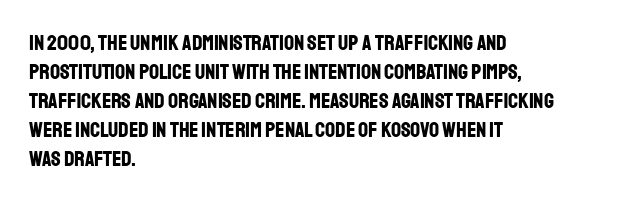
I'd describe the lettering as bold — thick and assertive. Line starts are locked; line ends wander. Nope, not italic — everything's standing straight. Only glyphs here, with clear space below each row.
